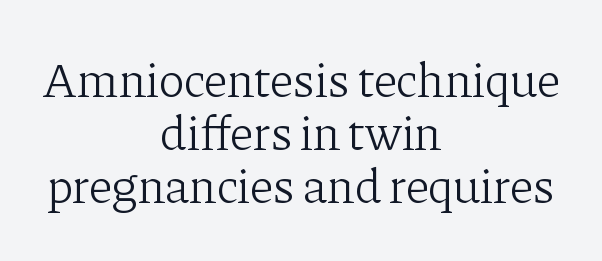
Q: Is the text bold? A: No.
Q: Is the text italic (slanted)? A: No, it is upright.
Q: Is the typeface a serif or a sans-serif typeface? A: Serif.
Q: Is the text underlined? A: No.
Q: How is the paragraph aligned? A: Centered.
Q: Is the spacing between letters normal or unusually wide? A: Normal.
Q: Is the spacing between lines tight, normal or loose? A: Tight.
Q: Width (condensed, normal, or wide)? A: Normal.
Q: Stroke contrast? A: Low.
Q: x-height? A: Medium.
Q: Monospaced? A: No.
